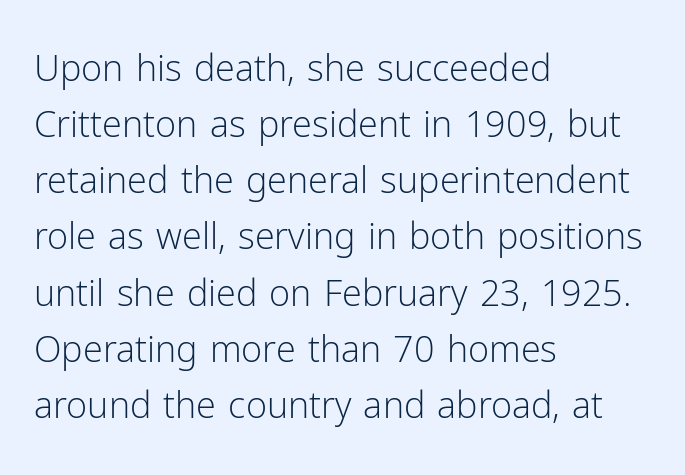
{"serif": "no", "italic": "no", "bold": "no", "weight": "light", "width": "normal", "stroke_contrast": "low", "x_height": "medium", "monospaced": "no", "underline": "no", "align": "left", "line_spacing": "normal", "line_spacing_ratio": 1.56, "letter_spacing": "normal", "letter_spacing_em": 0.0, "glyph_px": 36}
